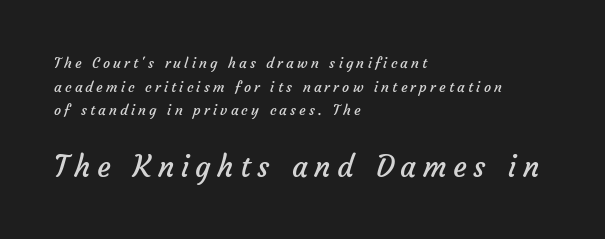
The image shows 29 px regular-weight sans-serif type; set left-aligned, normal line spacing (1.68x), unusually wide letter spacing (+0.23 em), not underlined; the second (bottom) block is 2.07x larger; low stroke contrast and a medium x-height.
